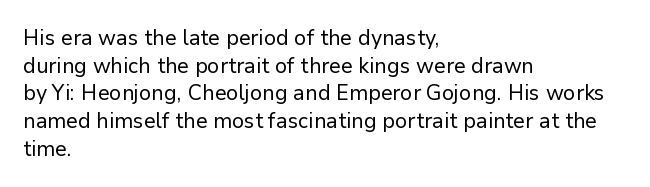
{"italic": "no", "bold": "no", "underline": "no", "align": "left", "line_spacing": "normal", "line_spacing_ratio": 1.32, "letter_spacing": "normal", "letter_spacing_em": 0.0, "glyph_px": 21}
